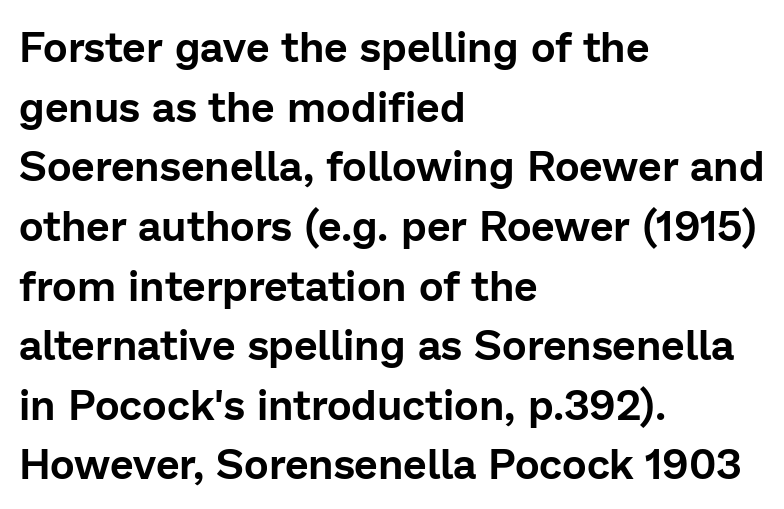
Stroke terminals: plain, sans-serif. Which margin do the lines hug? The left one — the right edge is uneven. Beneath every word, the page is bare. The passage shown is typed in a proportional face where columns would drift. Honestly, the letter spacing is just normal — you wouldn't notice it.
